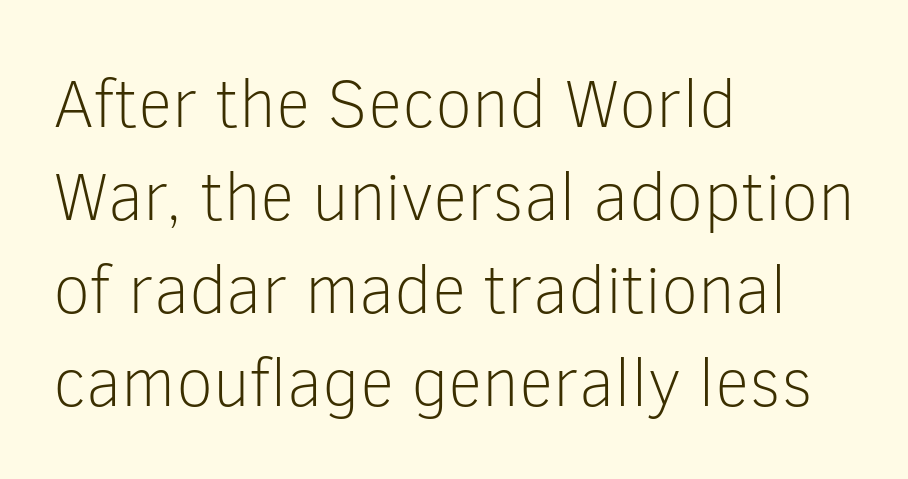
{"serif": "no", "italic": "no", "bold": "no", "weight": "light", "width": "normal", "stroke_contrast": "low", "x_height": "medium", "monospaced": "no", "underline": "no", "align": "left", "line_spacing": "normal", "line_spacing_ratio": 1.37, "letter_spacing": "normal", "letter_spacing_em": 0.0, "glyph_px": 68}
